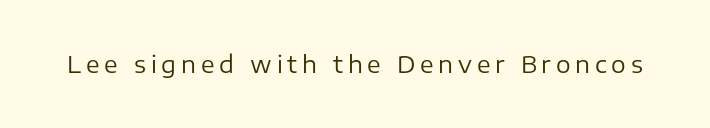
The image shows 23 px text type, upright; set unusually wide letter spacing (+0.21 em), not underlined.
